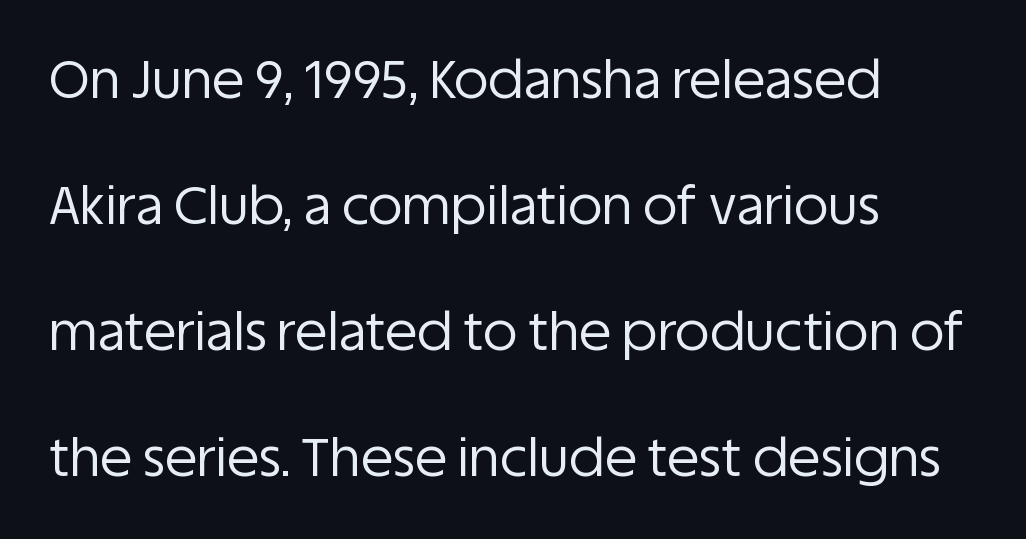
Q: Is the text bold? A: No.
Q: Is the text italic (slanted)? A: No, it is upright.
Q: Is the typeface a serif or a sans-serif typeface? A: Sans-serif.
Q: Is the text underlined? A: No.
Q: How is the paragraph aligned? A: Left-aligned.
Q: Is the spacing between letters normal or unusually wide? A: Normal.
Q: Is the spacing between lines tight, normal or loose? A: Loose.
Q: Width (condensed, normal, or wide)? A: Normal.
Q: Stroke contrast? A: Low.
Q: x-height? A: Large.
Q: Monospaced? A: No.
